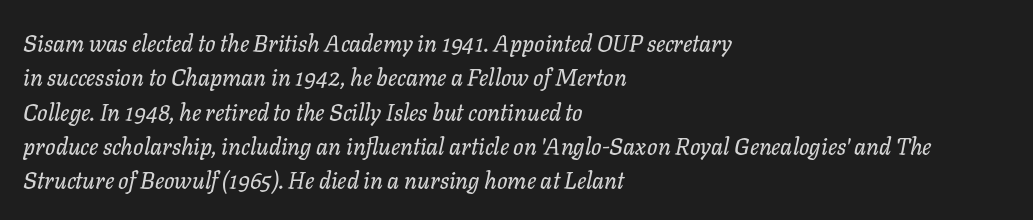
Q: Is the text italic (slanted)? A: Yes, it leans right by about 11 degrees.
Q: Is the text underlined? A: No.
Q: How is the paragraph aligned? A: Left-aligned.
Q: Is the spacing between letters normal or unusually wide? A: Normal.
Q: Is the spacing between lines tight, normal or loose? A: Normal.
